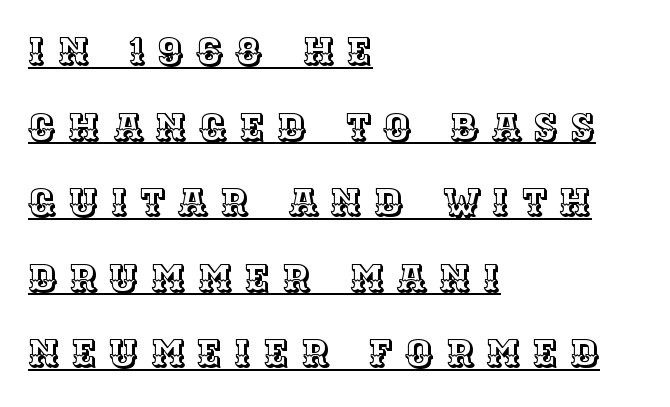
{"italic": "no", "width": "normal", "x_height": "large", "monospaced": "no", "underline": "yes", "align": "left", "line_spacing": "loose", "line_spacing_ratio": 1.99, "letter_spacing": "wide", "letter_spacing_em": 0.32, "glyph_px": 38}
